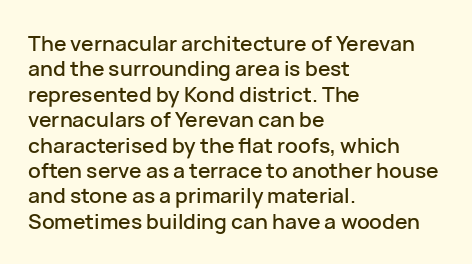
Q: Is the text italic (slanted)? A: No, it is upright.
Q: Is the text underlined? A: No.
Q: How is the paragraph aligned? A: Left-aligned.
Q: Is the spacing between letters normal or unusually wide? A: Normal.
